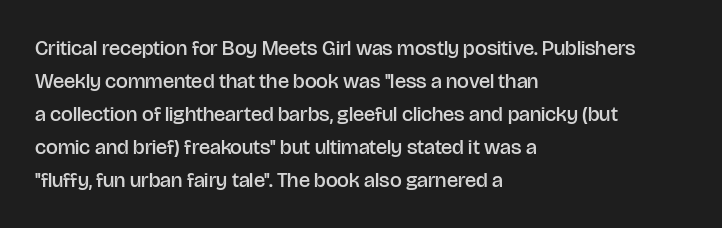
The image shows 21 px text type, upright; set left-aligned, normal line spacing (1.57x), normal letter spacing, not underlined.
